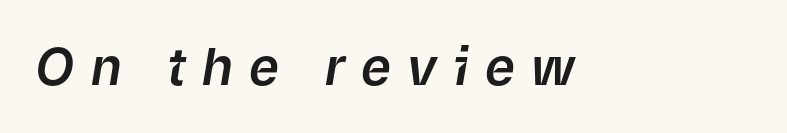
{"italic": "yes", "lean": "right", "slant_degrees": 9, "width": "normal", "stroke_contrast": "low", "x_height": "medium", "monospaced": "no", "underline": "no", "letter_spacing": "wide", "letter_spacing_em": 0.32, "glyph_px": 51}
